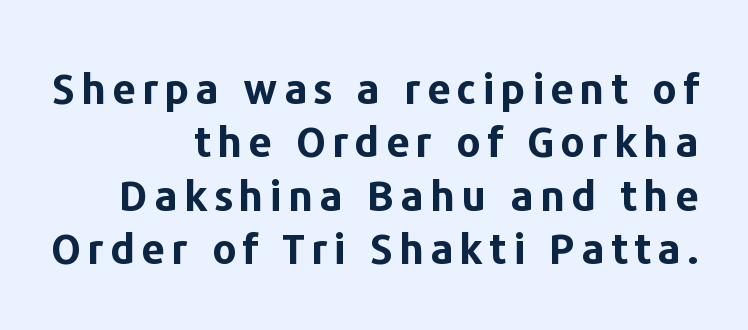
The image shows 42 px bold sans-serif type, upright; set right-aligned, normal line spacing (1.27x), not underlined; low stroke contrast and a medium x-height.
